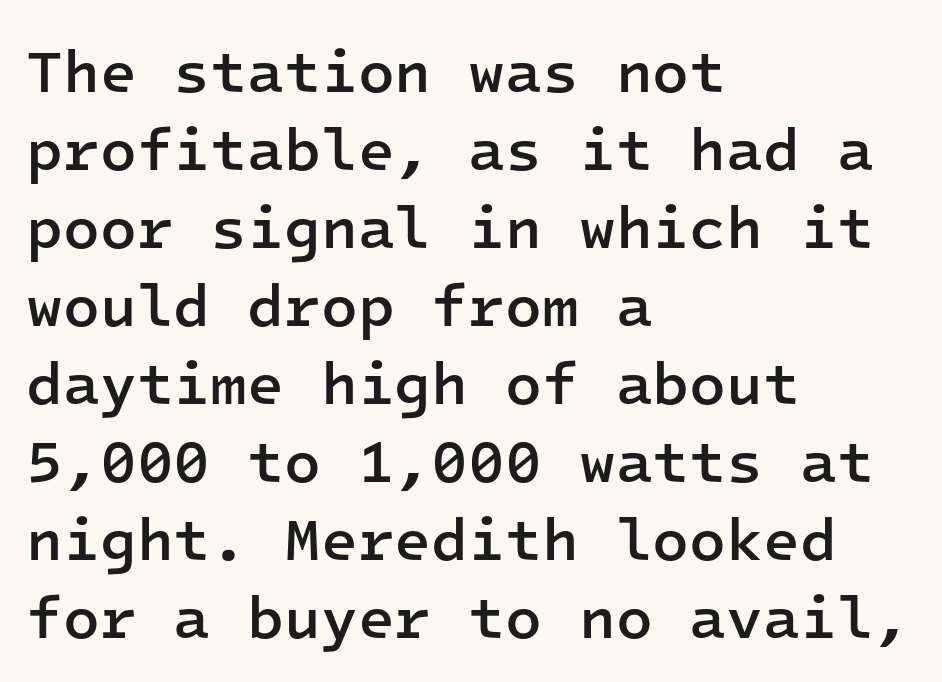
Q: Is the text bold? A: Semi-bold.
Q: Is the text italic (slanted)? A: No, it is upright.
Q: Is the typeface a serif or a sans-serif typeface? A: Sans-serif.
Q: Is the text underlined? A: No.
Q: How is the paragraph aligned? A: Left-aligned.
Q: Is the spacing between letters normal or unusually wide? A: Normal.
Q: Is the spacing between lines tight, normal or loose? A: Normal.
Q: Width (condensed, normal, or wide)? A: Normal.
Q: Stroke contrast? A: Low.
Q: x-height? A: Medium.
Q: Monospaced? A: Yes.
